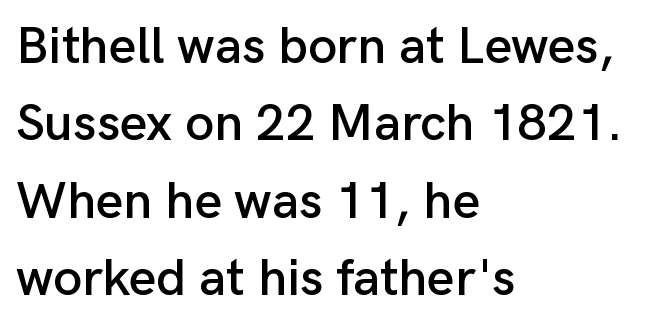
Q: Is the text italic (slanted)? A: No, it is upright.
Q: Is the typeface a serif or a sans-serif typeface? A: Sans-serif.
Q: Is the text underlined? A: No.
Q: How is the paragraph aligned? A: Left-aligned.
Q: Is the spacing between letters normal or unusually wide? A: Normal.
Q: Is the spacing between lines tight, normal or loose? A: Normal.
Q: Width (condensed, normal, or wide)? A: Normal.
Q: Stroke contrast? A: Low.
Q: x-height? A: Medium.
Q: Monospaced? A: No.
